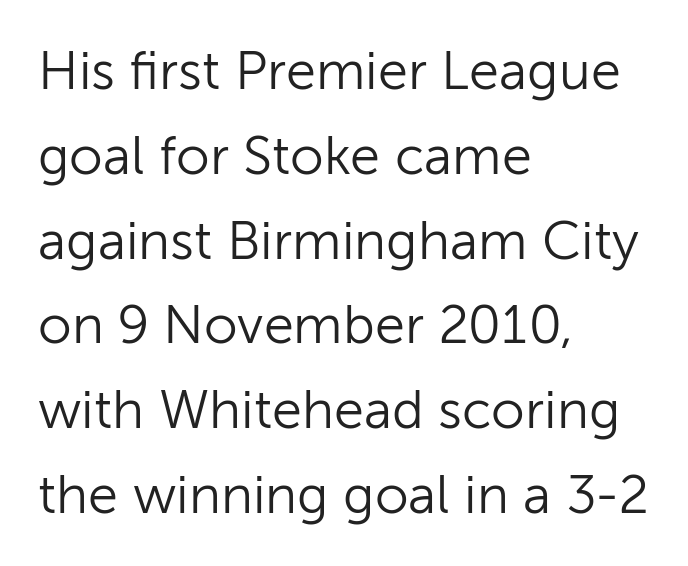
Q: Is the text bold? A: No.
Q: Is the text italic (slanted)? A: No, it is upright.
Q: Is the typeface a serif or a sans-serif typeface? A: Sans-serif.
Q: Is the text underlined? A: No.
Q: How is the paragraph aligned? A: Left-aligned.
Q: Is the spacing between letters normal or unusually wide? A: Normal.
Q: Is the spacing between lines tight, normal or loose? A: Normal.
Q: Width (condensed, normal, or wide)? A: Normal.
Q: Stroke contrast? A: Low.
Q: x-height? A: Medium.
Q: Monospaced? A: No.
